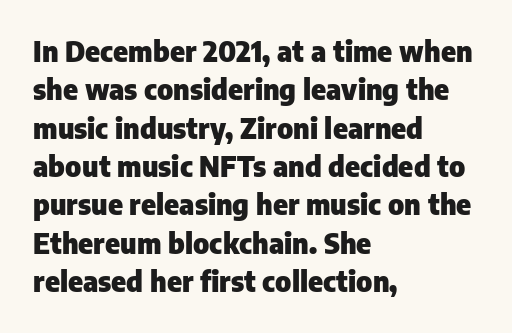
Q: Is the text bold? A: Yes.
Q: Is the text italic (slanted)? A: No, it is upright.
Q: Is the typeface a serif or a sans-serif typeface? A: Sans-serif.
Q: Is the text underlined? A: No.
Q: How is the paragraph aligned? A: Left-aligned.
Q: Is the spacing between letters normal or unusually wide? A: Normal.
Q: Is the spacing between lines tight, normal or loose? A: Normal.
Q: Width (condensed, normal, or wide)? A: Normal.
Q: Stroke contrast? A: Low.
Q: x-height? A: Medium.
Q: Monospaced? A: No.
